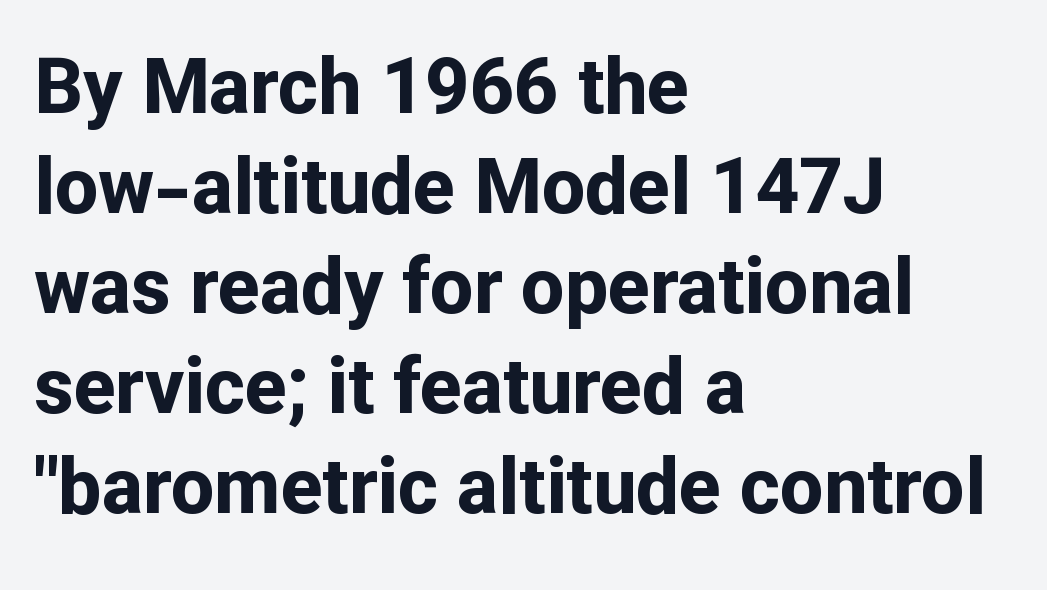
You could not count columns in this text — the font is proportionally spaced. Check where the strokes stop: nothing finishes them off — pure sans. Rows of type keep a routine distance in the vertical direction. Tall strokes in this sample are plumb rather than angled. Heavy, bold letterforms. The text block is weighted toward the left margin, trailing off unevenly rightward.
